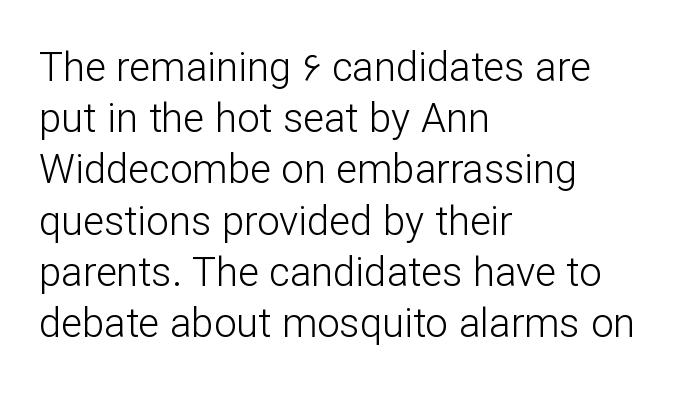
Q: Is the text bold? A: No.
Q: Is the text italic (slanted)? A: No, it is upright.
Q: Is the typeface a serif or a sans-serif typeface? A: Sans-serif.
Q: Is the text underlined? A: No.
Q: How is the paragraph aligned? A: Left-aligned.
Q: Is the spacing between letters normal or unusually wide? A: Normal.
Q: Is the spacing between lines tight, normal or loose? A: Normal.
Q: Width (condensed, normal, or wide)? A: Normal.
Q: Stroke contrast? A: Low.
Q: x-height? A: Medium.
Q: Monospaced? A: No.
